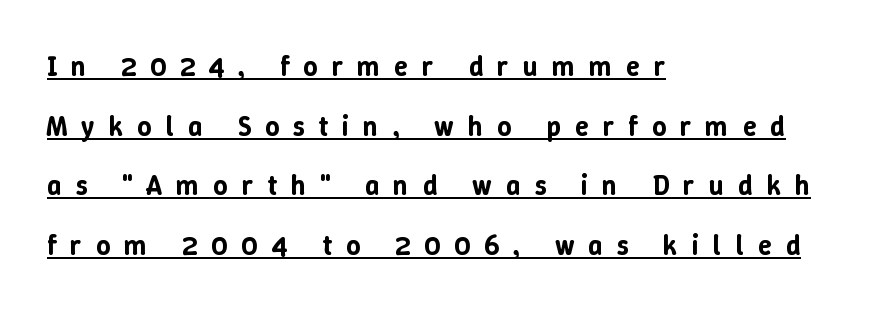
The image shows 28 px text type, upright; set left-aligned, loose line spacing (2.13x), unusually wide letter spacing (+0.5 em), underlined; low stroke contrast and a medium x-height.
